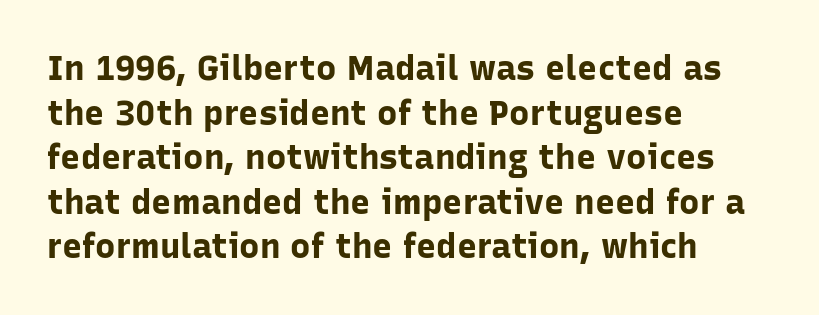
This rendering uses left alignment, leaving the right contour irregular. The line texture is even and compact thanks to regular tracking. You could not count columns in this text — the font is proportionally spaced. Caption: bold face, heavy strokes.
